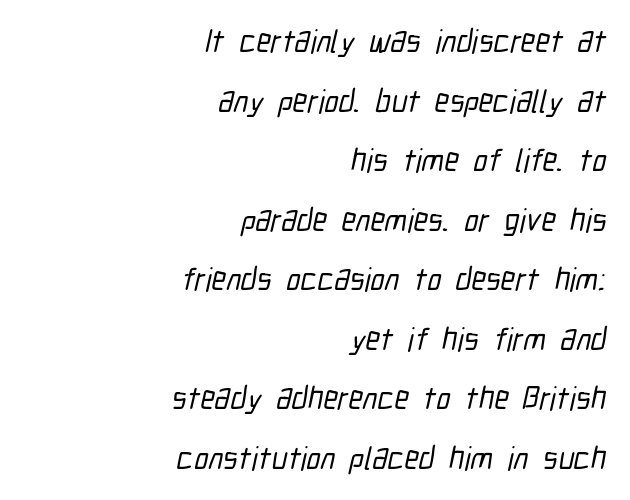
Q: Is the typeface a serif or a sans-serif typeface? A: Sans-serif.
Q: Is the text underlined? A: No.
Q: How is the paragraph aligned? A: Right-aligned.
Q: Is the spacing between letters normal or unusually wide? A: Normal.
Q: Width (condensed, normal, or wide)? A: Condensed.
Q: Stroke contrast? A: Low.
Q: x-height? A: Medium.
Q: Monospaced? A: No.
